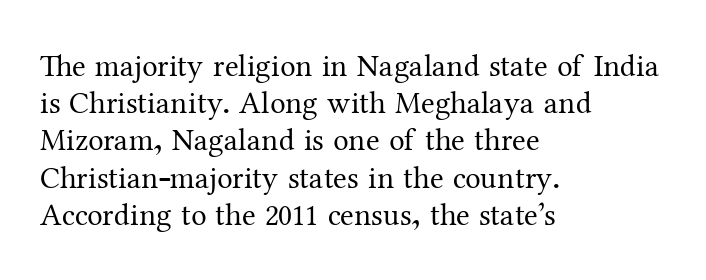
{"serif": "yes", "italic": "no", "bold": "no", "weight": "regular", "width": "normal", "stroke_contrast": "medium", "x_height": "medium", "monospaced": "no", "underline": "no", "align": "left", "line_spacing_ratio": 1.2, "letter_spacing": "normal", "letter_spacing_em": 0.0, "glyph_px": 31}
